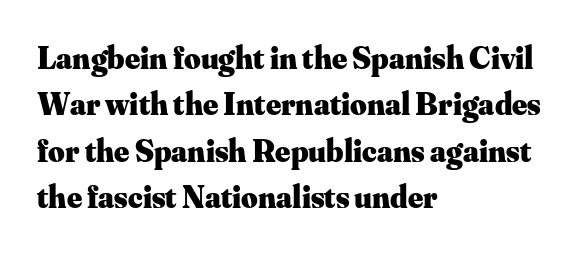
Every letter is thick-stroked: bold, no question. Each letter keeps its own natural width here, so spacing adapts to shape. The block of text has a typical density, with ordinary space between rows. The area under the type is left untouched.
